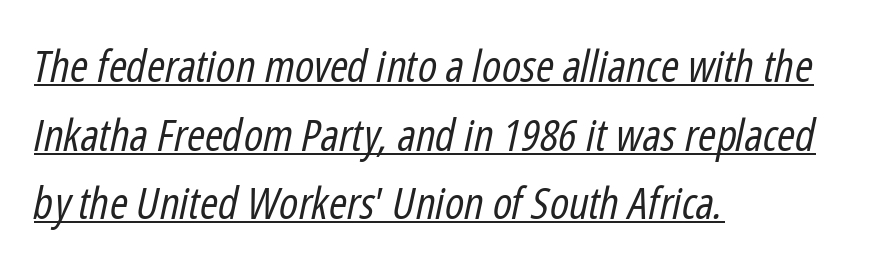
The image shows 44 px regular-weight, condensed type, italic (leaning right); set left-aligned, normal line spacing (1.56x), normal letter spacing, underlined; low stroke contrast and a medium x-height.
